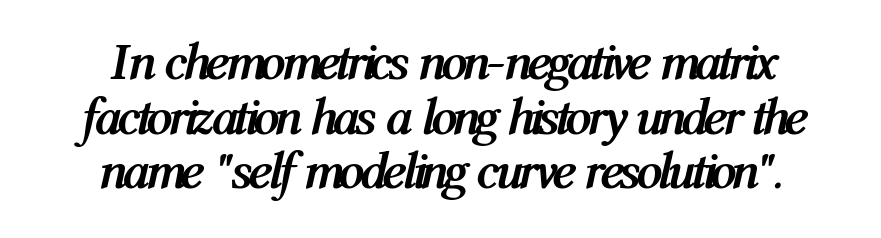
Q: Is the text bold? A: Yes.
Q: Is the text italic (slanted)? A: Yes, it leans right by about 12 degrees.
Q: Is the text underlined? A: No.
Q: Is the spacing between letters normal or unusually wide? A: Normal.
Q: Is the spacing between lines tight, normal or loose? A: Tight.
Q: Width (condensed, normal, or wide)? A: Condensed.
Q: Stroke contrast? A: Medium.
Q: x-height? A: Medium.
Q: Monospaced? A: No.
